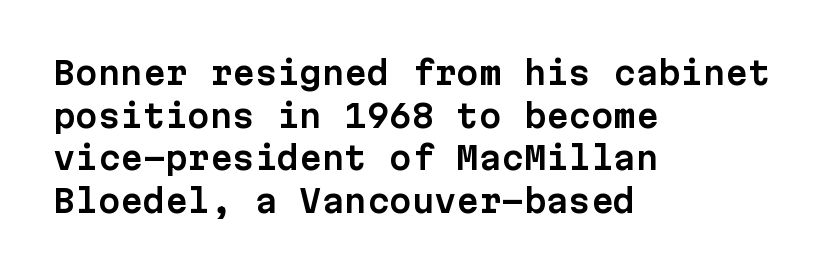
The letters sit at their default tracking, neither squeezed nor spread. Compared with typical paragraphs, the rows here are spaced about the same. In terms of letterform style, serifs are entirely absent. Descender tails drop into unmarked territory.
